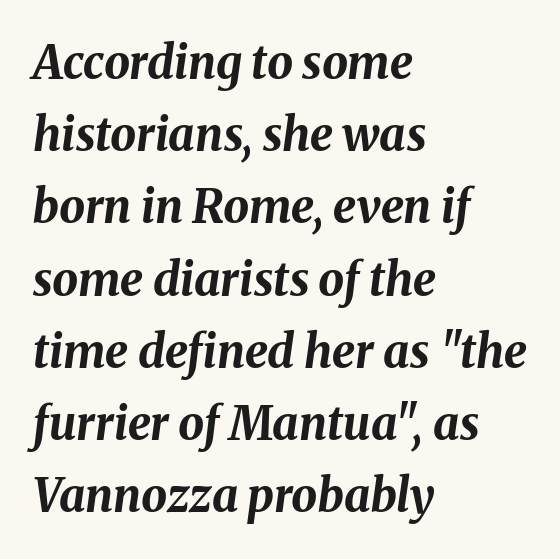
The image shows 46 px bold type, italic (leaning right); set left-aligned, normal line spacing (1.57x), normal letter spacing, not underlined; medium stroke contrast and a medium x-height.
